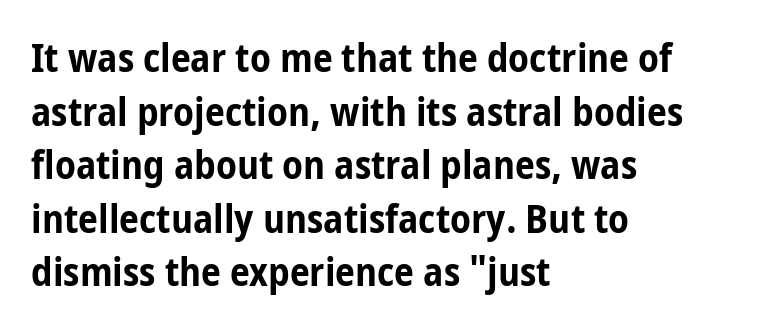
Q: Is the text bold? A: Yes.
Q: Is the text italic (slanted)? A: No, it is upright.
Q: Is the typeface a serif or a sans-serif typeface? A: Sans-serif.
Q: Is the text underlined? A: No.
Q: How is the paragraph aligned? A: Left-aligned.
Q: Is the spacing between letters normal or unusually wide? A: Normal.
Q: Is the spacing between lines tight, normal or loose? A: Normal.
Q: Width (condensed, normal, or wide)? A: Condensed.
Q: Stroke contrast? A: Low.
Q: x-height? A: Medium.
Q: Monospaced? A: No.
